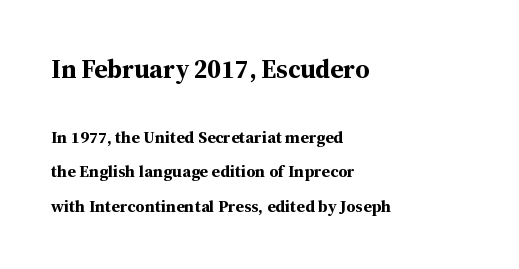
Q: Is the text bold? A: Yes.
Q: Is the text italic (slanted)? A: No, it is upright.
Q: Is the text underlined? A: No.
Q: How is the paragraph aligned? A: Left-aligned.
Q: Is the spacing between letters normal or unusually wide? A: Normal.
Q: Is the spacing between lines tight, normal or loose? A: Loose.
Q: Which block of text is set in a larger size, the first (top) or the second (bottom)? A: The first (top) one.
